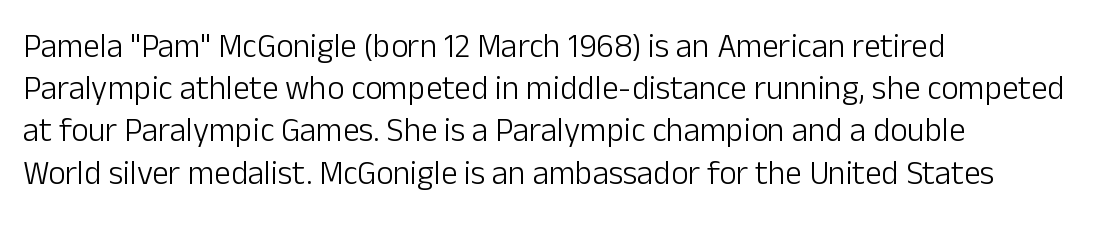
{"serif": "no", "italic": "no", "bold": "no", "weight": "light", "width": "normal", "stroke_contrast": "low", "x_height": "medium", "monospaced": "no", "underline": "no", "align": "left", "line_spacing": "normal", "line_spacing_ratio": 1.28, "letter_spacing": "normal", "letter_spacing_em": 0.0, "glyph_px": 33}
